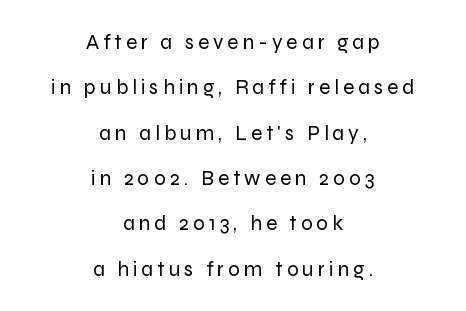
Q: Is the text bold? A: No.
Q: Is the text italic (slanted)? A: No, it is upright.
Q: Is the text underlined? A: No.
Q: How is the paragraph aligned? A: Centered.
Q: Is the spacing between lines tight, normal or loose? A: Loose.
